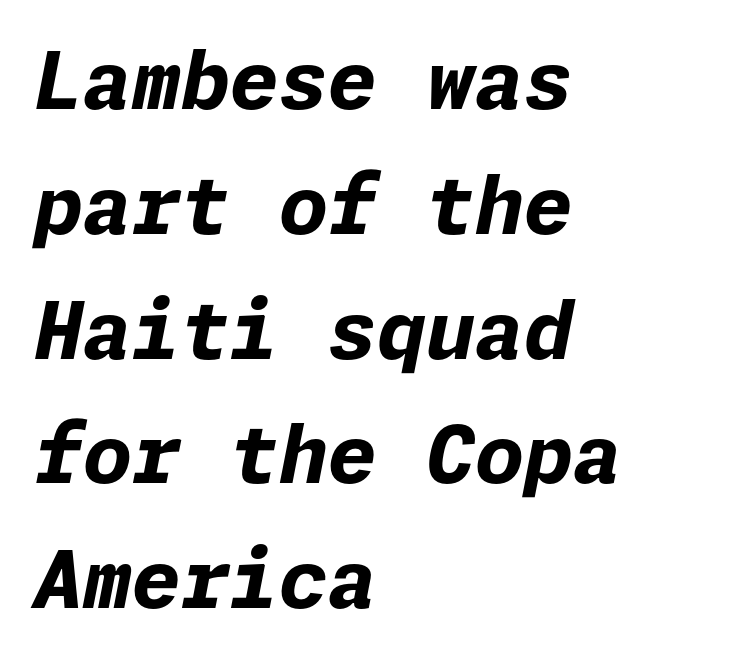
Q: Is the text bold? A: Yes.
Q: Is the text italic (slanted)? A: Yes, it leans right by about 11 degrees.
Q: Is the text underlined? A: No.
Q: How is the paragraph aligned? A: Left-aligned.
Q: Is the spacing between letters normal or unusually wide? A: Normal.
Q: Is the spacing between lines tight, normal or loose? A: Normal.
Q: Width (condensed, normal, or wide)? A: Normal.
Q: Stroke contrast? A: Low.
Q: x-height? A: Medium.
